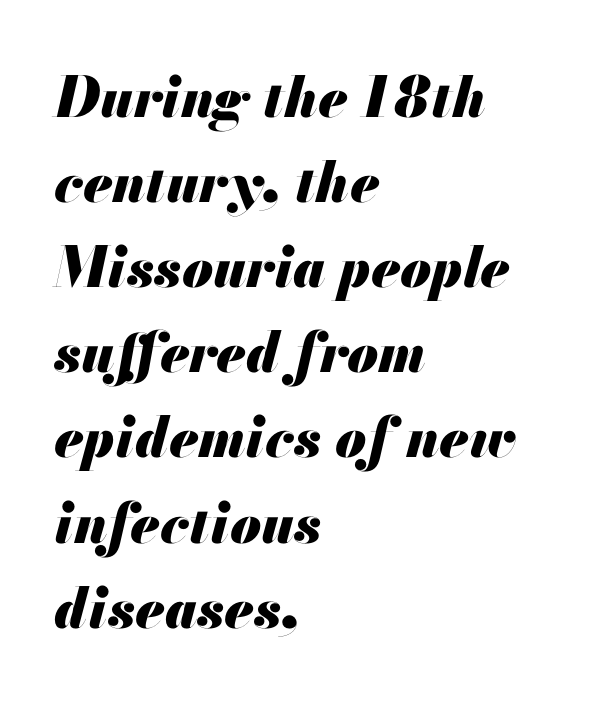
The image shows 56 px heavy type, italic (leaning right); set left-aligned, normal line spacing (1.52x), normal letter spacing, not underlined; medium stroke contrast and a small x-height.
